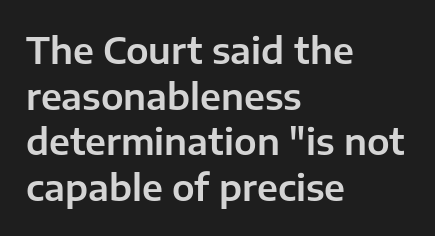
The image shows 36 px sans-serif type, upright; set left-aligned, normal line spacing (1.27x), normal letter spacing, not underlined; low stroke contrast and a medium x-height.
